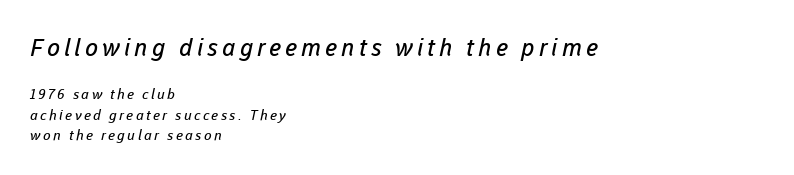
Nobody drew a line under any word here. Letters have the restrained weight of plain body copy at most. Quick note: interline space is typical. Look at the glyph heights: the upper group is clearly the bigger setting. Left-aligned paragraph, ragged on the right.
